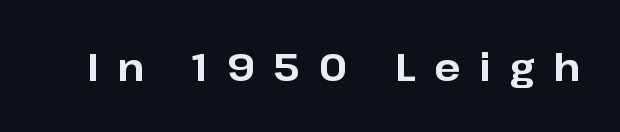
Q: Is the text bold? A: Yes.
Q: Is the text italic (slanted)? A: No, it is upright.
Q: Is the typeface a serif or a sans-serif typeface? A: Sans-serif.
Q: Is the text underlined? A: No.
Q: Is the spacing between letters normal or unusually wide? A: Unusually wide.
Q: Width (condensed, normal, or wide)? A: Normal.
Q: Stroke contrast? A: Low.
Q: x-height? A: Medium.
Q: Monospaced? A: No.
